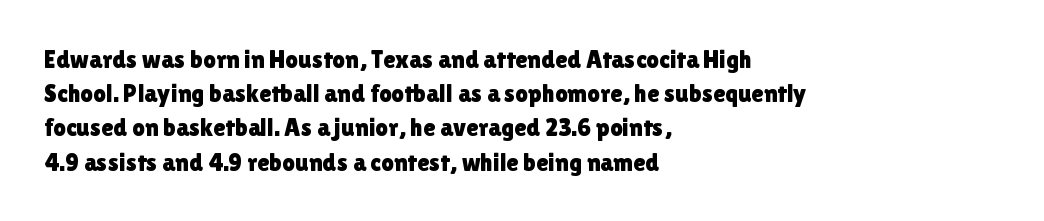
The image shows 25 px text type, upright; set left-aligned, normal line spacing (1.37x), normal letter spacing, not underlined.
